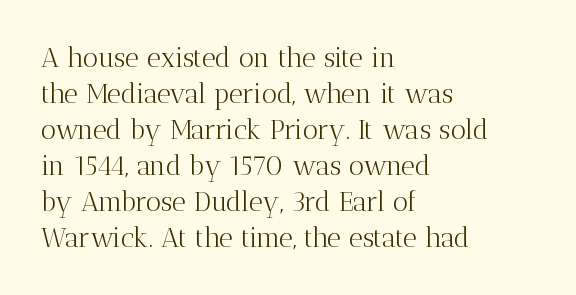
A clean baseline with only descenders dipping below it. The letters stand upright; this is a roman face. The letterforms sit shoulder to shoulder at normal distance. The compositor pushed each line to the left boundary.
